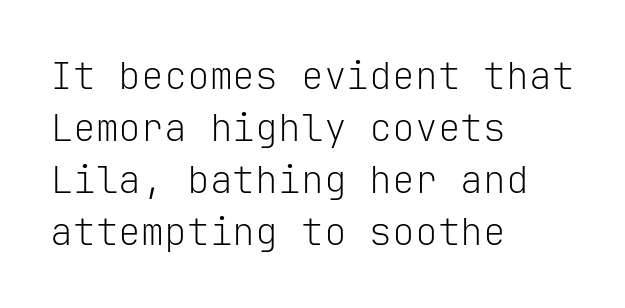
This sample uses an upright cut, with every glyph sitting square on the baseline. Looks like terminal output: every glyph gets an equal slot. The specimen omits any rule beneath the text block's lines. The typesetting does not lean heavy: it is not bold. This rendering uses left alignment, leaving the right contour irregular. Characters follow at the spacing the type designer built in.
